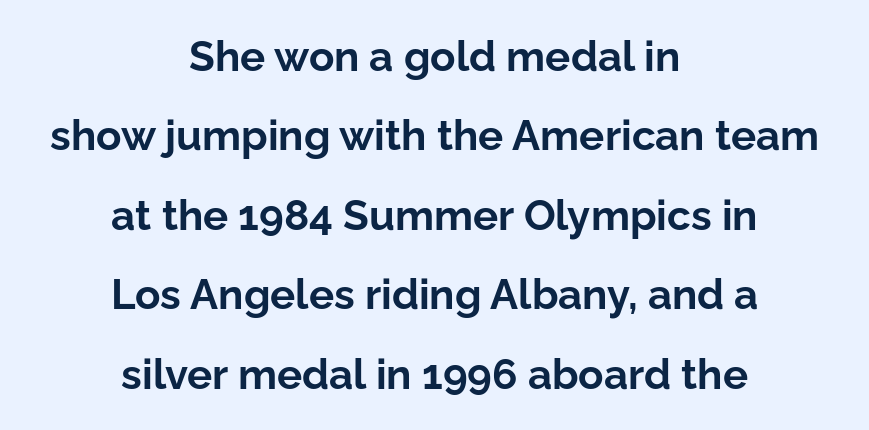
Every character sits straight up, as roman type does. The letters carry no serifs — their stems end cleanly without finishing strokes. Words float on clear page, feet unadorned. Students, note that the glyphs here touch the page at normal intervals. Is this a fixed-width face? No — the glyphs have proportional, varying widths.
